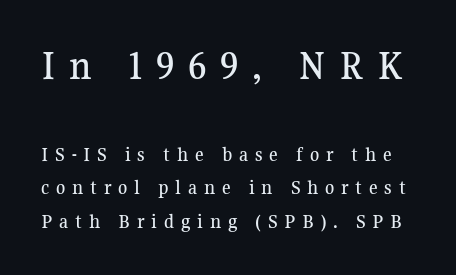
The image shows 42 px serif type, upright; set normal line spacing (1.6x), unusually wide letter spacing (+0.32 em), not underlined; the first (top) block is 2.0x larger; medium stroke contrast and a medium x-height.
